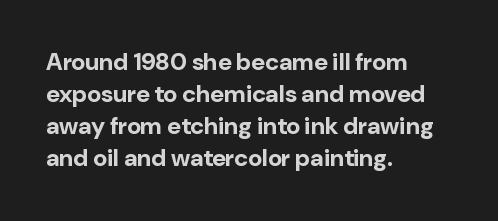
{"italic": "no", "bold": "yes", "underline": "no", "align": "left", "line_spacing": "normal", "line_spacing_ratio": 1.34, "letter_spacing": "normal", "letter_spacing_em": 0.0, "glyph_px": 24}
